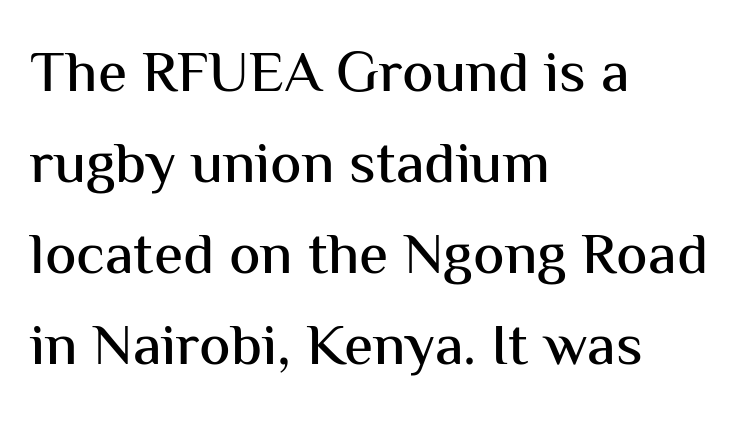
Q: Is the text italic (slanted)? A: No, it is upright.
Q: Is the typeface a serif or a sans-serif typeface? A: Sans-serif.
Q: Is the text underlined? A: No.
Q: How is the paragraph aligned? A: Left-aligned.
Q: Is the spacing between letters normal or unusually wide? A: Normal.
Q: Is the spacing between lines tight, normal or loose? A: Normal.
Q: Width (condensed, normal, or wide)? A: Normal.
Q: Stroke contrast? A: Medium.
Q: x-height? A: Medium.
Q: Monospaced? A: No.
